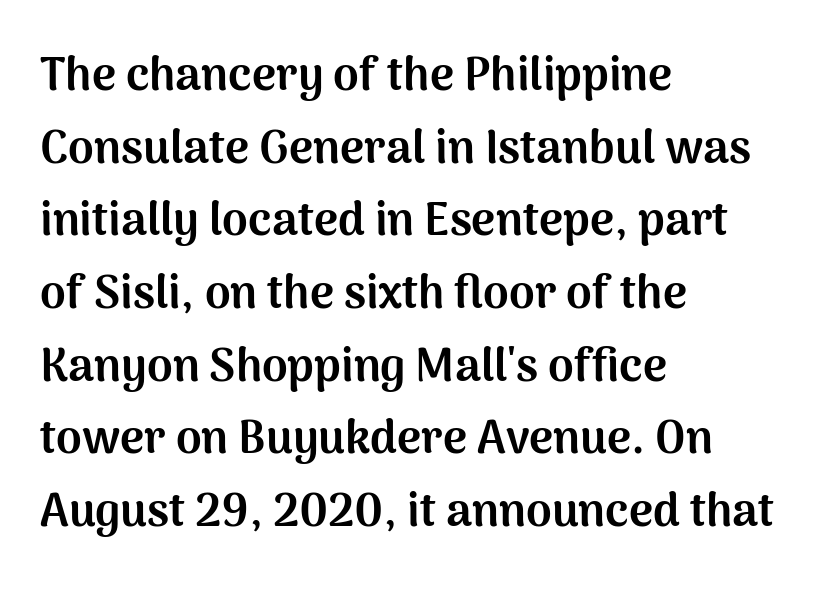
A classic flush-left, rag-right setting is used for this passage. Nobody touched the tracking dial on this one. Descenders hang freely into open space. The typesetting leans heavy: a genuine bold. The characters display no serif detailing; their extremities are plain.
